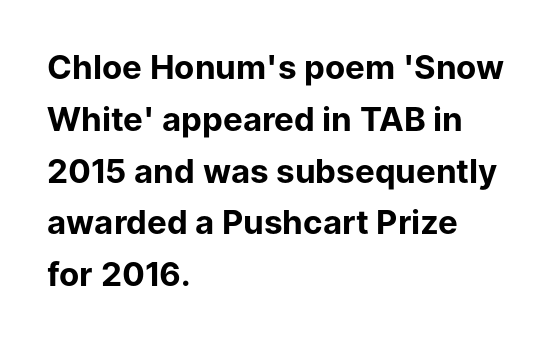
The image shows 33 px bold sans-serif type, upright; set left-aligned, normal line spacing (1.57x), normal letter spacing, not underlined; low stroke contrast and a medium x-height.
